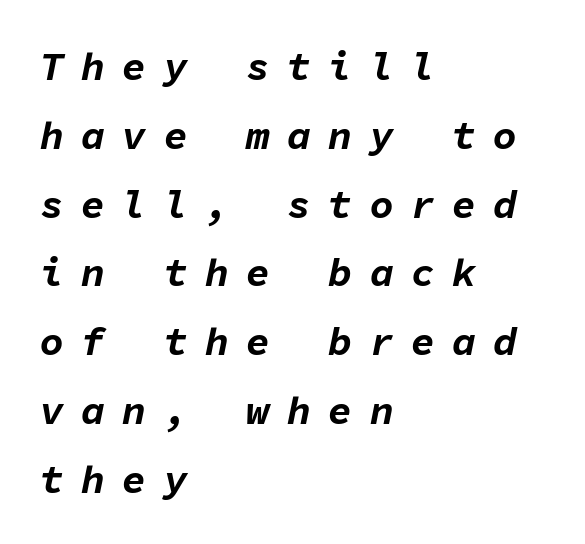
Has an underline been added? It has not. The rendering uses typewriter-style spacing with identical character cells. Every row of glyphs begins at an identical x-position on the left. The letters are bold, with thick, heavy strokes. The letters are spread apart with noticeably loose tracking.
